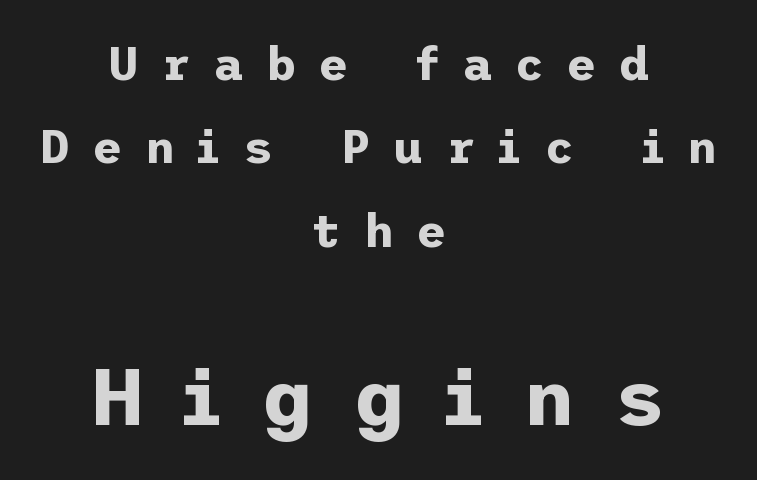
Q: Is the text bold? A: Yes.
Q: Is the text italic (slanted)? A: No, it is upright.
Q: Is the typeface a serif or a sans-serif typeface? A: Sans-serif.
Q: Is the text underlined? A: No.
Q: How is the paragraph aligned? A: Centered.
Q: Is the spacing between letters normal or unusually wide? A: Unusually wide.
Q: Which block of text is set in a larger size, the first (top) or the second (bottom)? A: The second (bottom) one.
Q: Width (condensed, normal, or wide)? A: Normal.
Q: Stroke contrast? A: Low.
Q: x-height? A: Medium.
